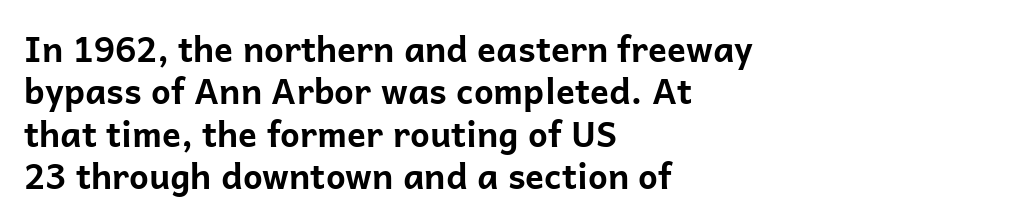
The image shows 35 px bold sans-serif type, upright; set left-aligned, line spacing 1.21x, normal letter spacing, not underlined; low stroke contrast and a medium x-height.
